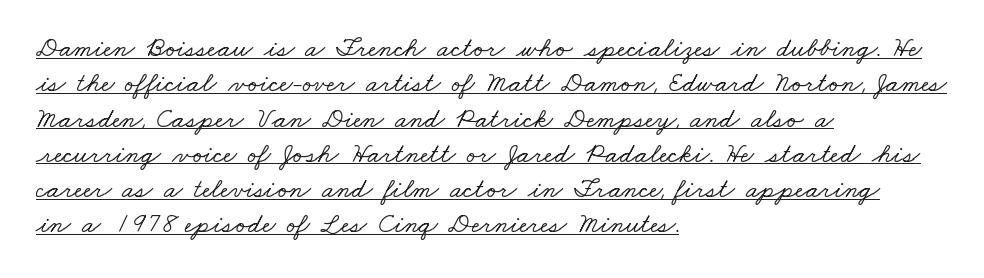
The image shows 28 px wide serif type; set left-aligned, normal line spacing (1.26x), normal letter spacing, underlined; low stroke contrast and a small x-height.
